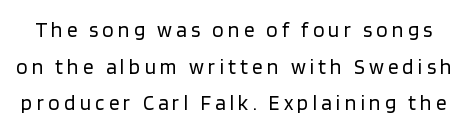
The image shows 21 px text type, upright; set line spacing 1.74x, unusually wide letter spacing (+0.2 em), not underlined.
